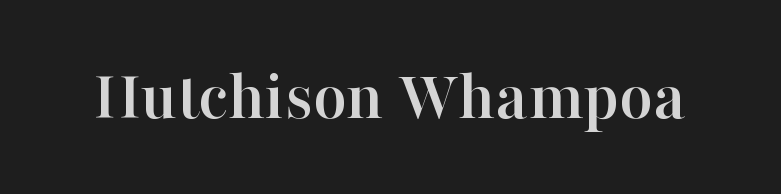
Q: Is the text italic (slanted)? A: No, it is upright.
Q: Is the typeface a serif or a sans-serif typeface? A: Serif.
Q: Is the text underlined? A: No.
Q: Is the spacing between letters normal or unusually wide? A: Normal.
Q: Width (condensed, normal, or wide)? A: Normal.
Q: Stroke contrast? A: High.
Q: x-height? A: Medium.
Q: Monospaced? A: No.
